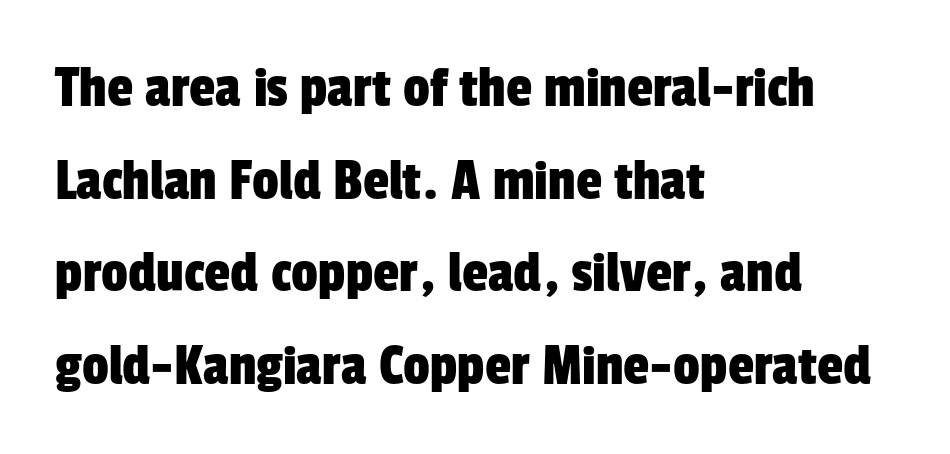
The lines are quadded left. Descender tails drop into unmarked territory. Here the designer chose a conventional face with non-uniform glyph widths. The face used here is a sans, in the tradition of grotesques and geometrics. A typesetter would call this leading conventional body-copy spacing.
